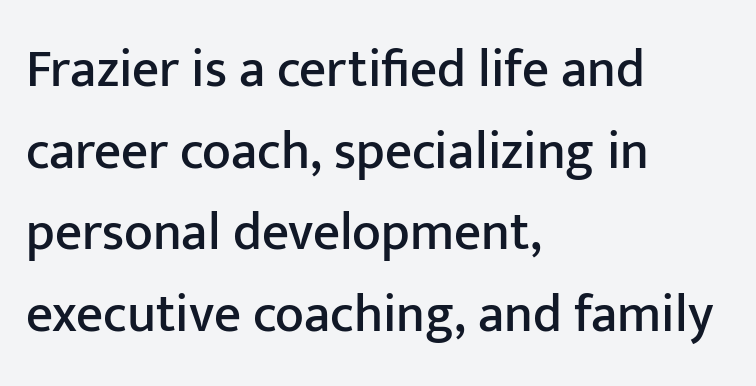
The image shows 53 px sans-serif type, upright; set left-aligned, normal line spacing (1.54x), normal letter spacing, not underlined; low stroke contrast and a medium x-height.
